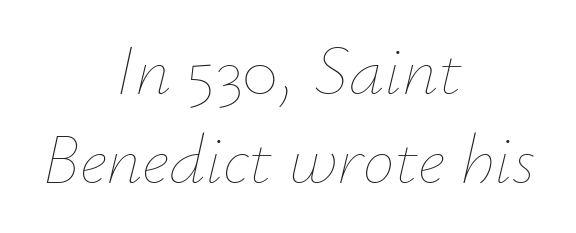
{"italic": "yes", "lean": "right", "slant_degrees": 12, "bold": "no", "weight": "thin", "width": "normal", "stroke_contrast": "low", "x_height": "small", "monospaced": "no", "underline": "no", "align": "center", "line_spacing": "normal", "line_spacing_ratio": 1.25, "letter_spacing": "normal", "letter_spacing_em": 0.0, "glyph_px": 71}
